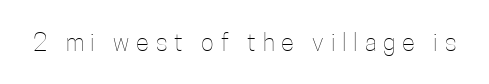
Q: Is the text bold? A: No.
Q: Is the text italic (slanted)? A: No, it is upright.
Q: Is the text underlined? A: No.
Q: Is the spacing between letters normal or unusually wide? A: Unusually wide.
